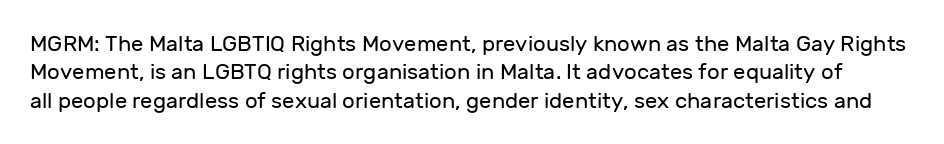
{"italic": "no", "bold": "no", "underline": "no", "line_spacing": "normal", "line_spacing_ratio": 1.29, "letter_spacing": "normal", "letter_spacing_em": 0.0, "glyph_px": 22}
